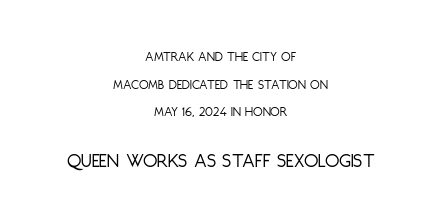
The image shows 21 px text type, upright; set centered, loose line spacing (1.97x), normal letter spacing, not underlined; the second (bottom) block is 1.5x larger.
